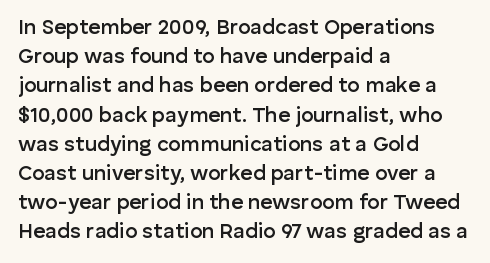
Q: Is the text bold? A: Semi-bold.
Q: Is the text italic (slanted)? A: No, it is upright.
Q: Is the text underlined? A: No.
Q: How is the paragraph aligned? A: Left-aligned.
Q: Is the spacing between letters normal or unusually wide? A: Normal.
Q: Is the spacing between lines tight, normal or loose? A: Normal.
